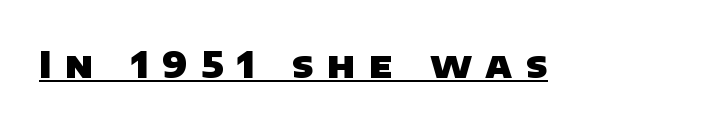
Q: Is the text bold? A: Yes.
Q: Is the typeface a serif or a sans-serif typeface? A: Sans-serif.
Q: Is the text underlined? A: Yes.
Q: Is the spacing between letters normal or unusually wide? A: Unusually wide.
Q: Width (condensed, normal, or wide)? A: Normal.
Q: Stroke contrast? A: Low.
Q: x-height? A: Large.
Q: Monospaced? A: No.
